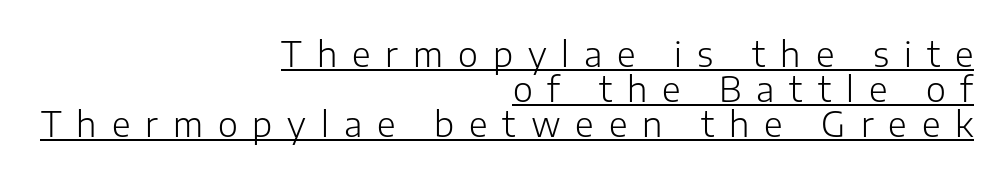
The image shows 34 px light sans-serif type, upright; set right-aligned, tight line spacing (1.03x), unusually wide letter spacing (+0.44 em), underlined; low stroke contrast and a medium x-height.
